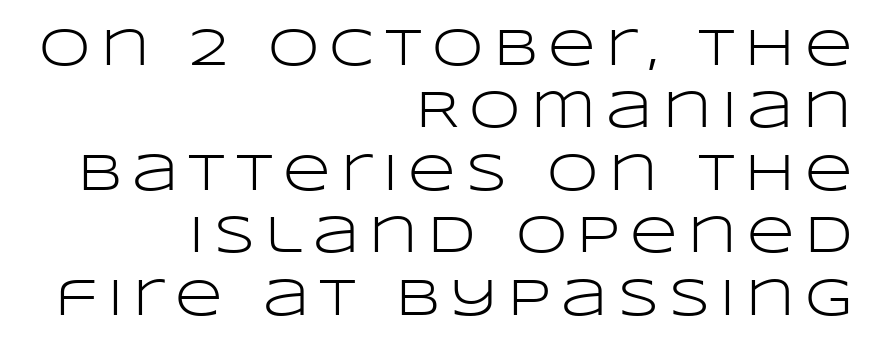
The designer went with a sans here, leaving each stem footless. Here the designer chose a conventional face with non-uniform glyph widths. Stem width sits at or under what a default text font uses. Look at the tracking — it's clearly loosened, letters drifting apart. Which margin do the lines hug? The right one — the left edge is uneven.
